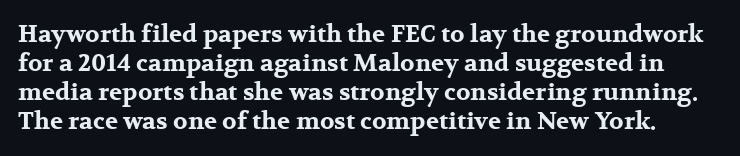
Weight check: bold — yes, fully. Does extra space separate the letters? No, they use regular spacing. The font's upright variant was chosen for this text. Bare-footed words on every line.
